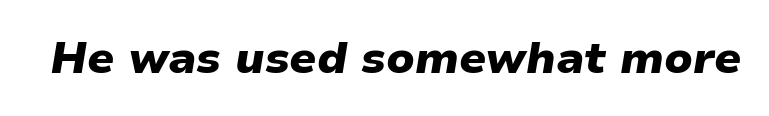
It's the slanting kind of type. Stroke thickness is high; the sample reads as a true bold. Inter-character spacing is left at the font's built-in metrics. You could not count columns in this text — the font is proportionally spaced. Check the space under the baseline: it is left empty.
